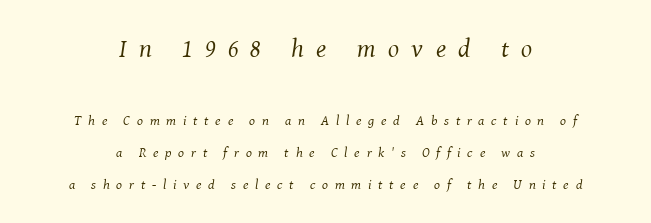
Students, note that the glyphs here are deliberately spaced far apart. A light-to-regular cut is what we see here. Does the lettering tilt? It does — this is italic. A student would notice the top passage is typeset larger than what follows. This sample is center-justified, so both line endings float freely. Quick note: underline off.
